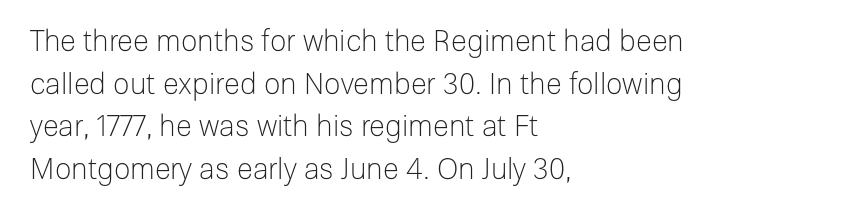
Heaviness? Minimal to ordinary, like unemphasized prose. A normal amount of white space separates one row of letters from the next. No extra tracking has been applied to these lines. The letters advance in unequal steps, a hallmark of proportional type. The typography opts for an upright posture over an oblique one. Each line starts at the same left margin while the right side varies.
